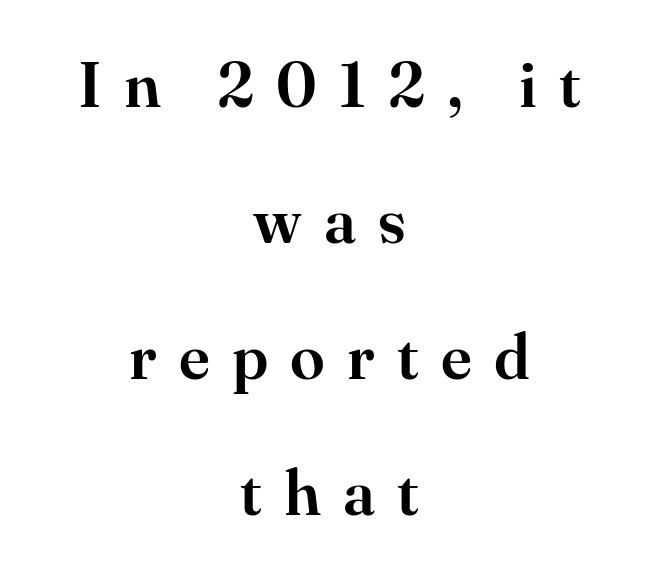
Q: Is the text italic (slanted)? A: No, it is upright.
Q: Is the typeface a serif or a sans-serif typeface? A: Serif.
Q: Is the text underlined? A: No.
Q: How is the paragraph aligned? A: Centered.
Q: Is the spacing between letters normal or unusually wide? A: Unusually wide.
Q: Is the spacing between lines tight, normal or loose? A: Loose.
Q: Width (condensed, normal, or wide)? A: Normal.
Q: Stroke contrast? A: High.
Q: x-height? A: Small.
Q: Monospaced? A: No.
